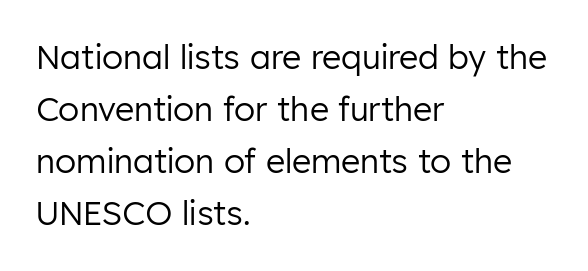
The image shows 33 px regular-weight sans-serif type, upright; set left-aligned, normal line spacing (1.58x), normal letter spacing, not underlined; low stroke contrast and a medium x-height.
